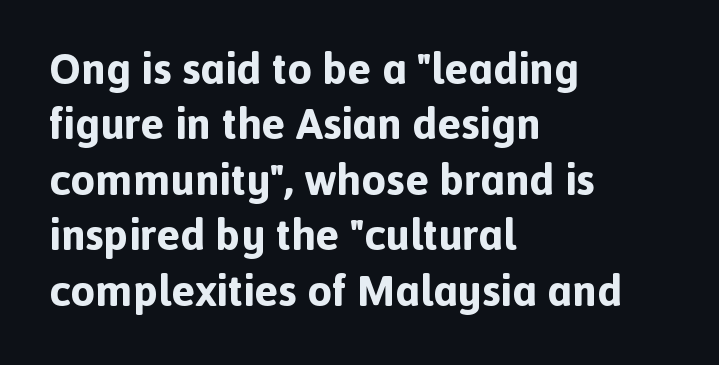
Q: Is the text bold? A: Yes.
Q: Is the text italic (slanted)? A: No, it is upright.
Q: Is the typeface a serif or a sans-serif typeface? A: Sans-serif.
Q: Is the text underlined? A: No.
Q: How is the paragraph aligned? A: Left-aligned.
Q: Is the spacing between letters normal or unusually wide? A: Normal.
Q: Is the spacing between lines tight, normal or loose? A: Normal.
Q: Width (condensed, normal, or wide)? A: Normal.
Q: x-height? A: Medium.
Q: Monospaced? A: No.
